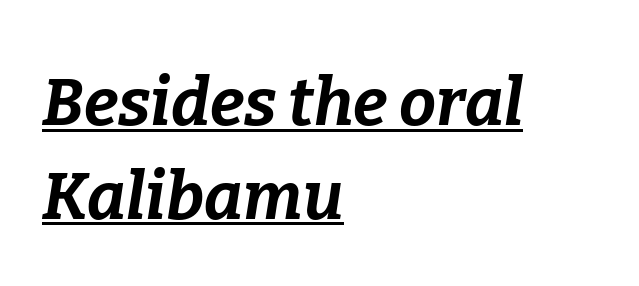
Looking at the ascenders, they clearly lean. As a designer I'd log this as weight 700, bold. Varying glyph widths throughout — classic text-font behaviour. No extra tracking has been applied to these lines. Casual observation: everything's shoved over to the left.
